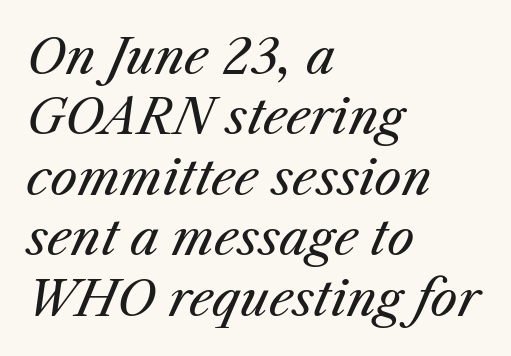
{"italic": "yes", "lean": "right", "slant_degrees": 25, "bold": "no", "weight": "regular", "width": "normal", "stroke_contrast": "medium", "x_height": "medium", "monospaced": "no", "underline": "no", "align": "left", "line_spacing": "normal", "line_spacing_ratio": 1.26, "letter_spacing": "normal", "letter_spacing_em": 0.0, "glyph_px": 48}
